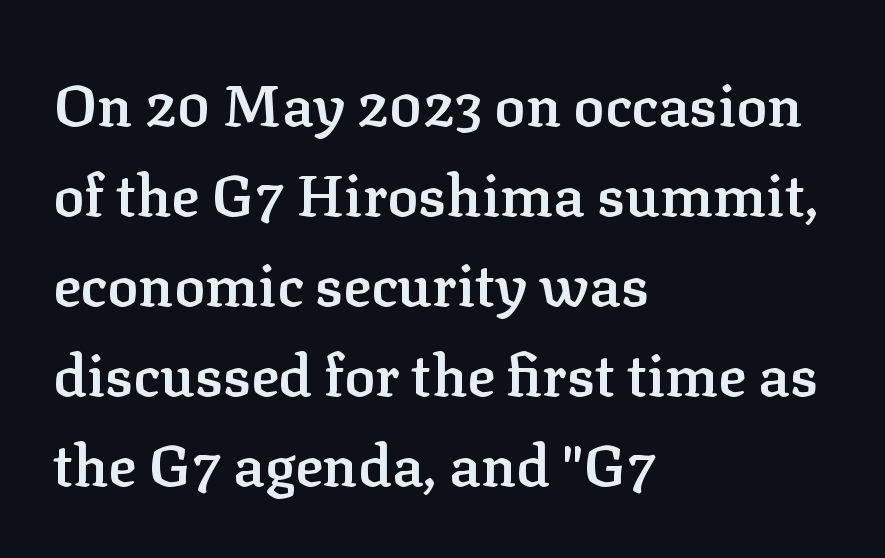
{"serif": "yes", "italic": "no", "bold": "semi", "weight": "semibold", "width": "normal", "stroke_contrast": "low", "x_height": "medium", "monospaced": "no", "underline": "no", "align": "left", "line_spacing": "normal", "line_spacing_ratio": 1.55, "letter_spacing": "normal", "letter_spacing_em": 0.0, "glyph_px": 58}
